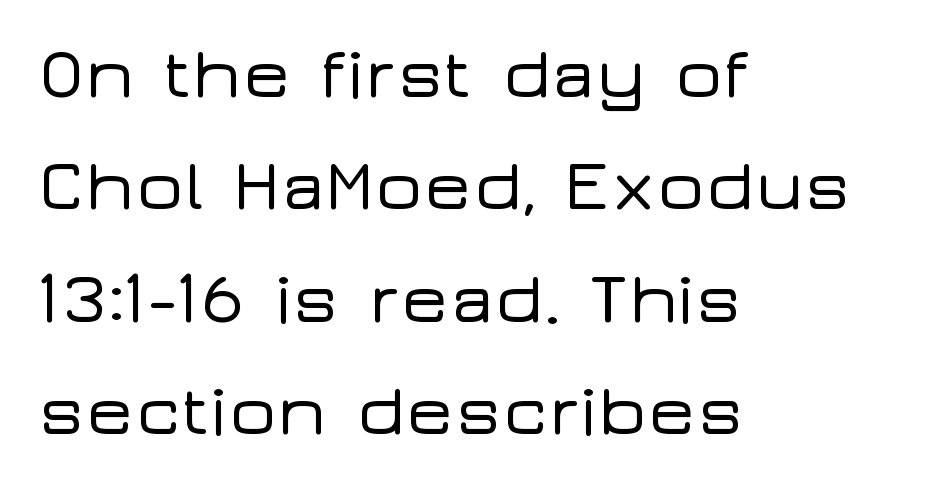
Q: Is the text italic (slanted)? A: No, it is upright.
Q: Is the typeface a serif or a sans-serif typeface? A: Sans-serif.
Q: Is the text underlined? A: No.
Q: How is the paragraph aligned? A: Left-aligned.
Q: Is the spacing between letters normal or unusually wide? A: Normal.
Q: Is the spacing between lines tight, normal or loose? A: Normal.
Q: Width (condensed, normal, or wide)? A: Wide.
Q: Stroke contrast? A: Low.
Q: x-height? A: Medium.
Q: Monospaced? A: No.
